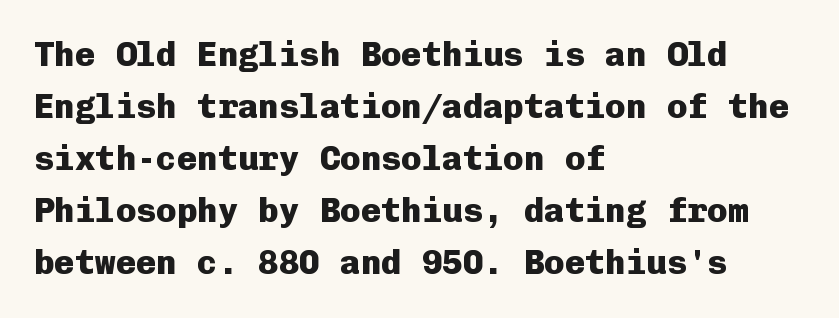
The image shows 34 px heavy sans-serif type, upright, monospaced; set left-aligned, normal line spacing (1.53x), normal letter spacing, not underlined; low stroke contrast and a medium x-height.
